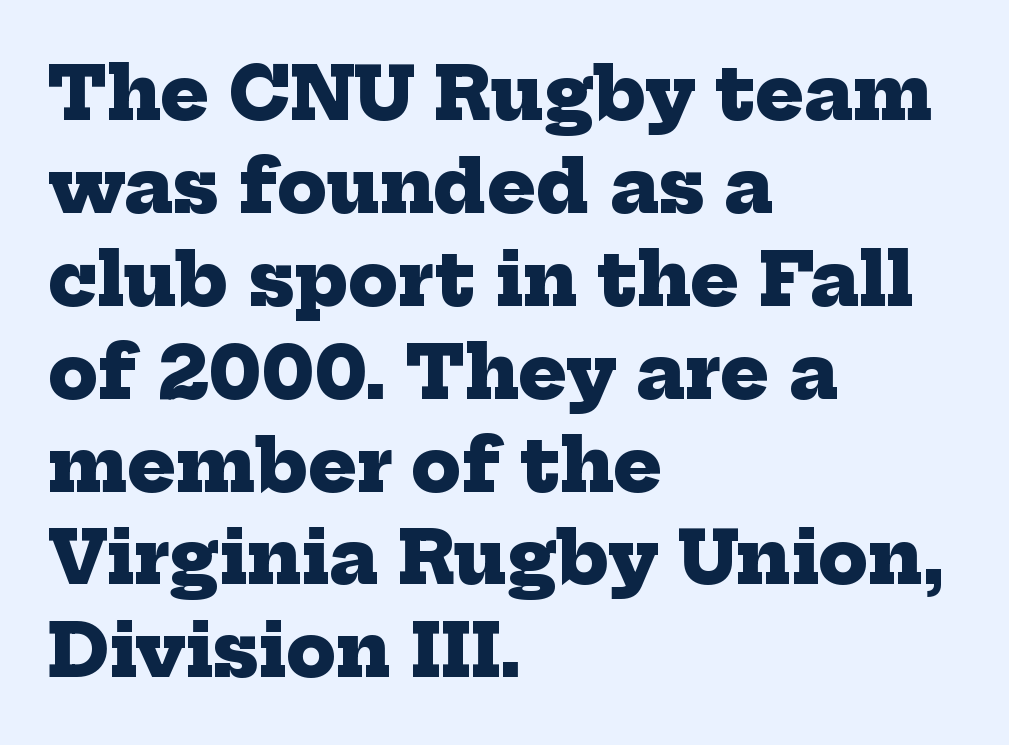
Rule under the text: the space is simply empty. A full-strength bold gives these letters their thick strokes. No extra tracking has been applied to these lines. Students, observe: this is what conventionally led text looks like.
